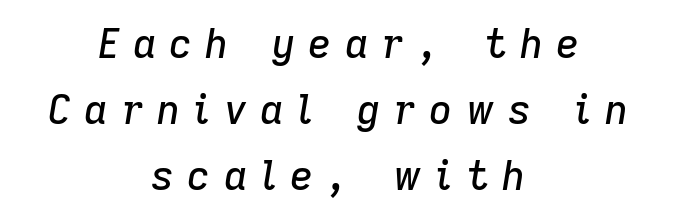
The passage shown is not underscored anywhere. If you measured baseline to baseline, you'd find a middling distance. There's an unmistakable incline to the writing here. If you folded the block vertically in half, each line would mirror itself in length. The face used here is proportionally spaced, like ordinary book or web type.
